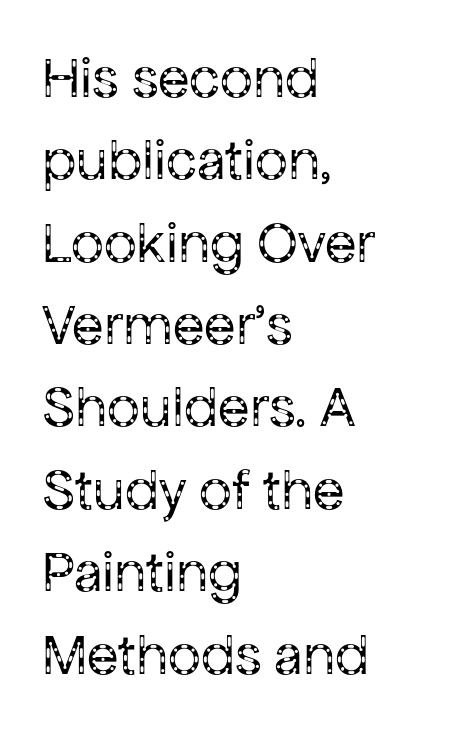
{"serif": "no", "italic": "no", "bold": "no", "weight": "regular", "width": "normal", "stroke_contrast": "low", "x_height": "medium", "monospaced": "no", "underline": "no", "align": "left", "line_spacing": "normal", "line_spacing_ratio": 1.42, "letter_spacing": "normal", "letter_spacing_em": 0.0, "glyph_px": 58}
